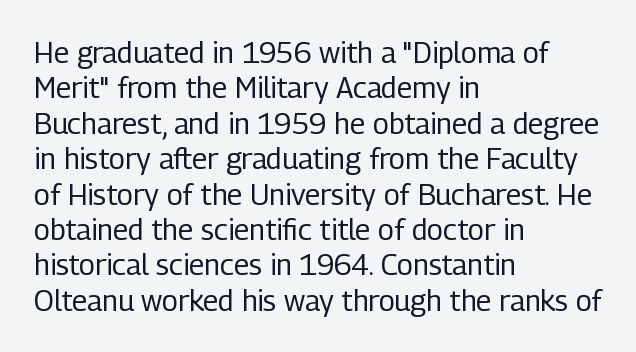
Where is the straight margin? On the left. Check where the strokes stop: nothing finishes them off — pure sans. Quick note: underline off. The gaps between neighbouring characters are ordinary and unremarkable.
